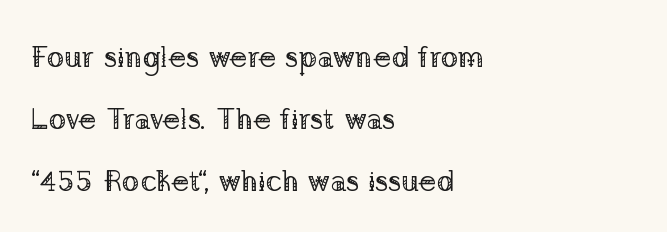
{"serif": "yes", "italic": "no", "bold": "no", "weight": "regular", "width": "normal", "stroke_contrast": "low", "x_height": "medium", "monospaced": "no", "underline": "no", "align": "left", "line_spacing": "loose", "line_spacing_ratio": 2.06, "letter_spacing": "normal", "letter_spacing_em": 0.0, "glyph_px": 30}
